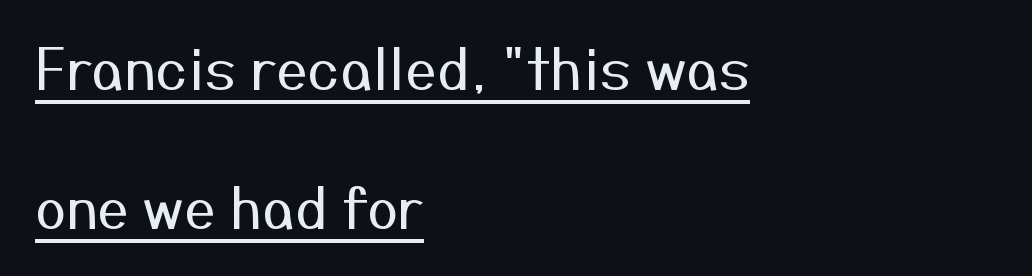
{"serif": "no", "italic": "no", "bold": "no", "weight": "regular", "width": "normal", "stroke_contrast": "medium", "x_height": "medium", "monospaced": "no", "underline": "yes", "align": "left", "line_spacing": "loose", "line_spacing_ratio": 2.48, "letter_spacing": "normal", "letter_spacing_em": 0.0, "glyph_px": 56}
